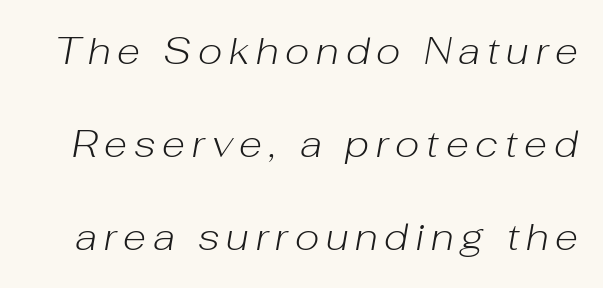
The image shows 38 px light type, italic (leaning right); set loose line spacing (2.45x), not underlined; low stroke contrast and a medium x-height.
